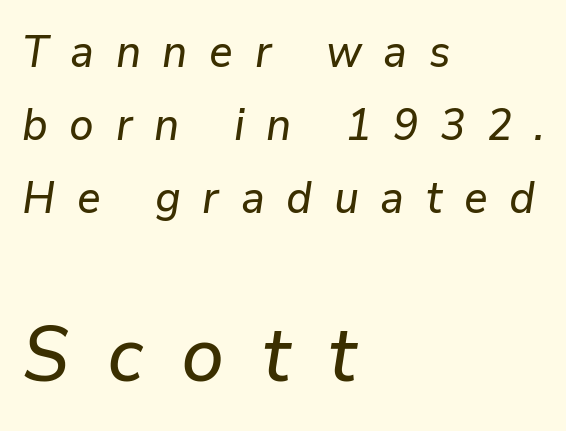
The rendering inserts visible extra space after every character. It's the slanting kind of type. Letters rest on an invisible, unmarked baseline. Is there much room between lines? A standard amount, neither cramped nor airy. Proportional: the letters do not fall into vertical columns.
